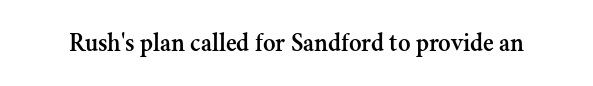
{"italic": "no", "underline": "no", "letter_spacing": "normal", "letter_spacing_em": 0.0, "glyph_px": 26}
